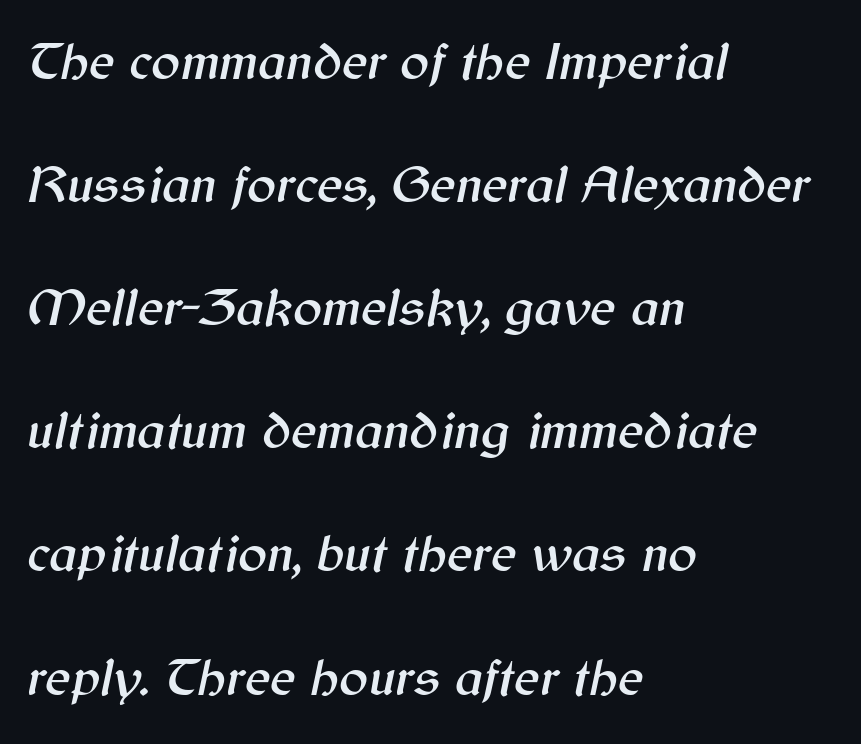
In CSS terms this would be text-align: left. Spacing verdict: proportional, widths tailored to each character. A typesetter would call this leading open, well beyond the default. Compared with typical body copy, the letter spacing here is the same.
